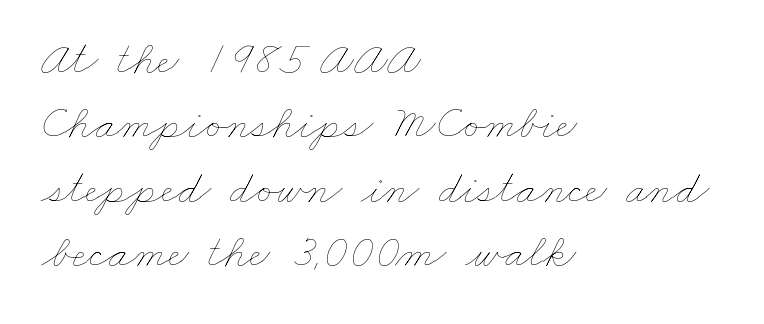
{"bold": "no", "weight": "thin", "width": "wide", "stroke_contrast": "low", "x_height": "small", "monospaced": "no", "underline": "no", "align": "left", "line_spacing": "normal", "line_spacing_ratio": 1.37, "letter_spacing": "normal", "letter_spacing_em": 0.0, "glyph_px": 47}
